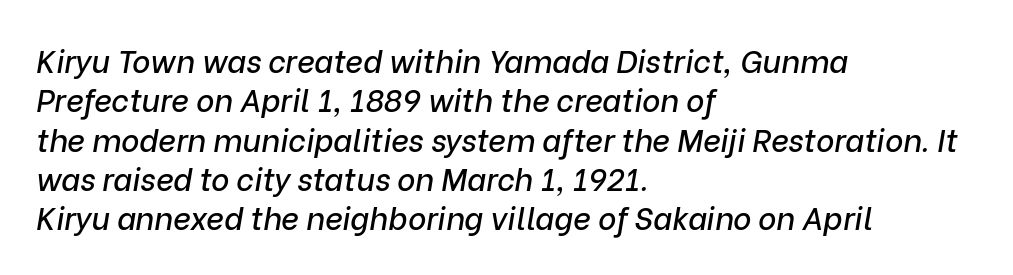
The image shows 31 px text type, italic (leaning right); set left-aligned, normal line spacing (1.27x), normal letter spacing, not underlined; low stroke contrast and a medium x-height.
